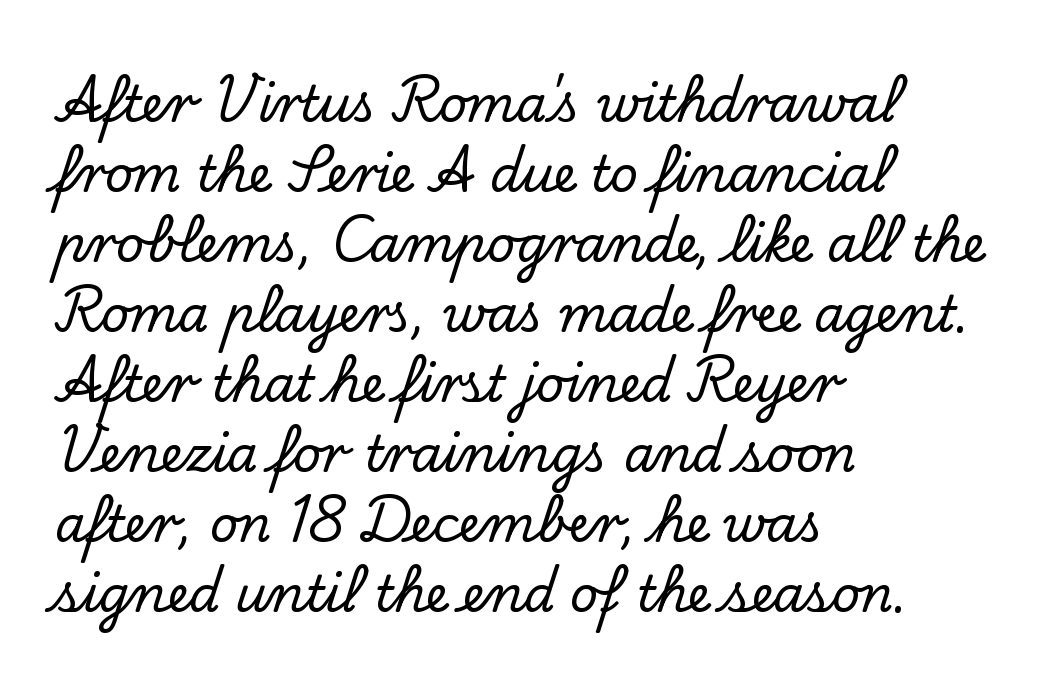
The image shows 49 px serif type; set left-aligned, normal line spacing (1.43x), normal letter spacing, not underlined; low stroke contrast and a small x-height.
